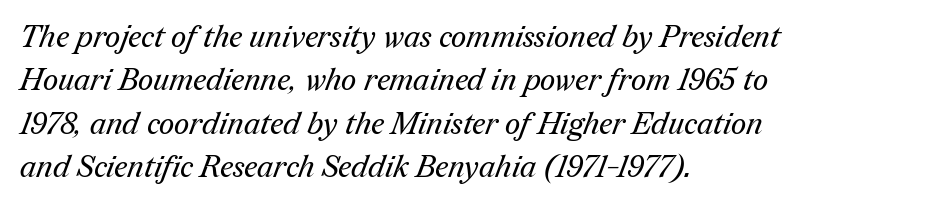
If you measured baseline to baseline, you'd find a middling distance. Font category for this specimen: serif. Is the letter spacing exaggerated? No — it looks like the ordinary default. Varying glyph widths throughout — classic text-font behaviour. Nothing heavy about these letters — not bold at all.
